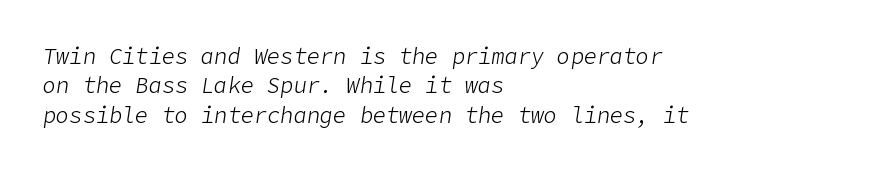
{"italic": "yes", "lean": "right", "slant_degrees": 9, "bold": "no", "underline": "no", "align": "left", "line_spacing": "normal", "line_spacing_ratio": 1.34, "letter_spacing": "normal", "letter_spacing_em": 0.0, "glyph_px": 22}
